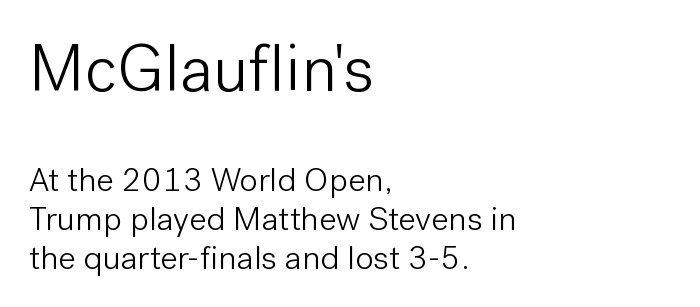
The image shows 67 px light sans-serif type, upright; set left-aligned, tight line spacing (1.15x), normal letter spacing, not underlined; the first (top) block is 1.97x larger; low stroke contrast and a medium x-height.
